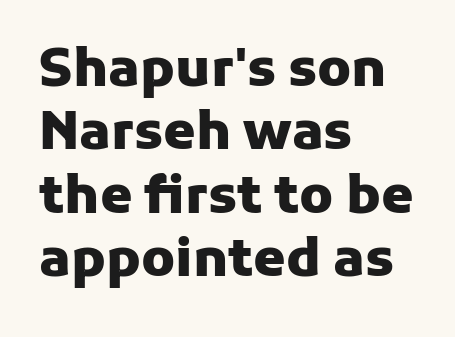
The image shows 52 px heavy sans-serif type, upright; set left-aligned, line spacing 1.22x, normal letter spacing, not underlined; low stroke contrast and a medium x-height.
